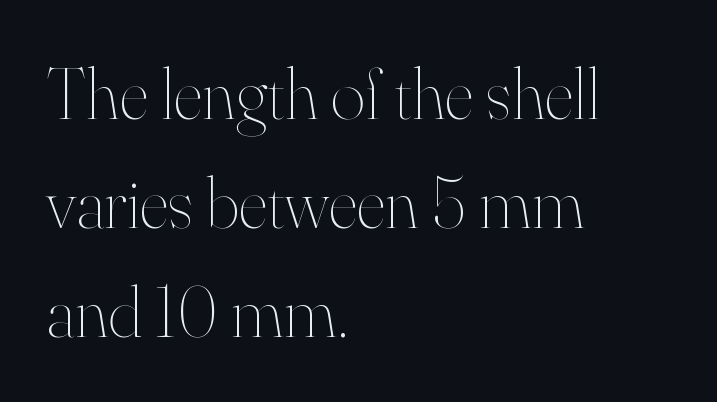
The image shows 74 px thin type, upright; set left-aligned, normal line spacing (1.47x), normal letter spacing, not underlined; high stroke contrast and a small x-height.
